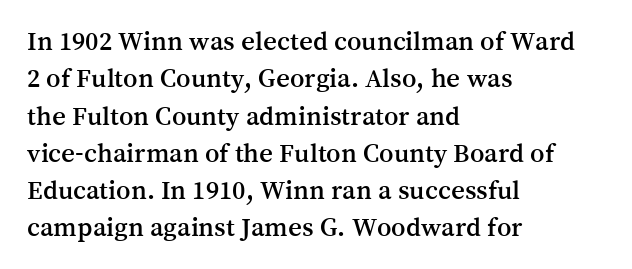
The image shows 27 px text type, upright; set left-aligned, normal line spacing (1.38x), normal letter spacing, not underlined.
